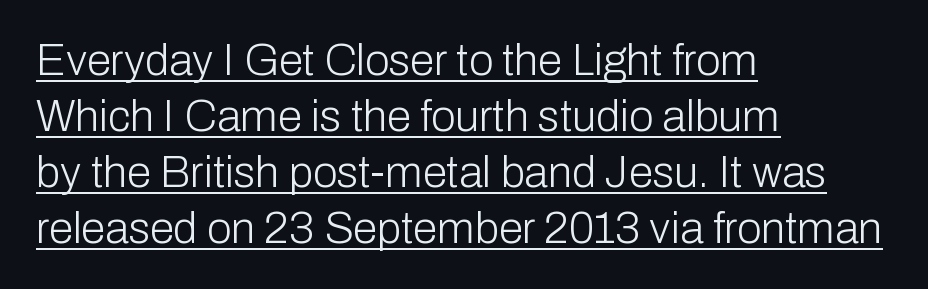
Q: Is the text bold? A: No.
Q: Is the text italic (slanted)? A: No, it is upright.
Q: Is the typeface a serif or a sans-serif typeface? A: Sans-serif.
Q: Is the text underlined? A: Yes.
Q: How is the paragraph aligned? A: Left-aligned.
Q: Is the spacing between letters normal or unusually wide? A: Normal.
Q: Is the spacing between lines tight, normal or loose? A: Normal.
Q: Width (condensed, normal, or wide)? A: Normal.
Q: Stroke contrast? A: Low.
Q: x-height? A: Medium.
Q: Monospaced? A: No.
